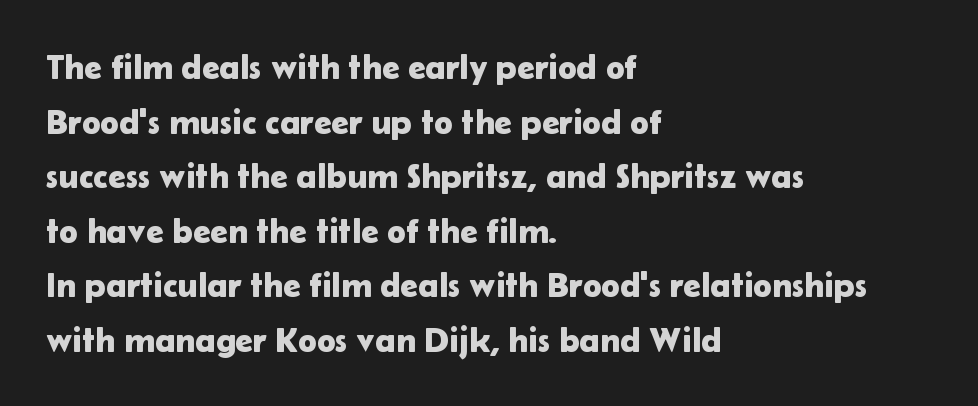
Q: Is the text italic (slanted)? A: No, it is upright.
Q: Is the typeface a serif or a sans-serif typeface? A: Sans-serif.
Q: Is the text underlined? A: No.
Q: How is the paragraph aligned? A: Left-aligned.
Q: Is the spacing between letters normal or unusually wide? A: Normal.
Q: Is the spacing between lines tight, normal or loose? A: Normal.
Q: Width (condensed, normal, or wide)? A: Normal.
Q: Stroke contrast? A: Low.
Q: x-height? A: Medium.
Q: Monospaced? A: No.
